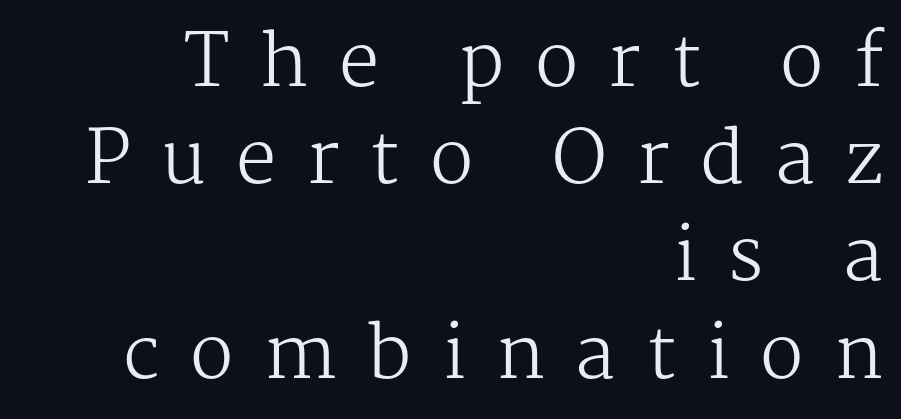
The image shows 72 px regular-weight serif type, upright; set right-aligned, normal line spacing (1.35x), unusually wide letter spacing (+0.42 em), not underlined; medium stroke contrast and a medium x-height.
